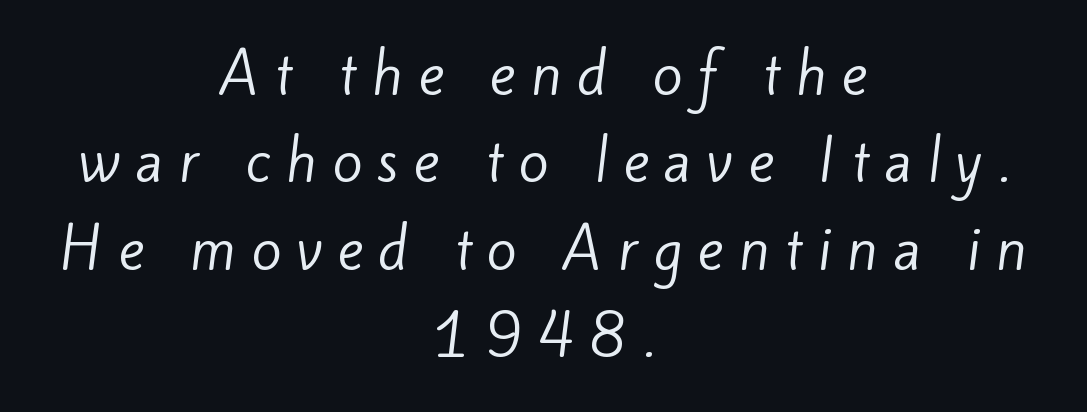
Letterform terminals end flat and unadorned throughout the passage. This is not heavy type; no bold has been used. Does the leading feel generous? No, just average. Caption: multi-line text, centered on the measure. Looks like regular typesetting: each glyph gets only the width it needs. How are the letters spaced? Widely, with obvious added tracking.
